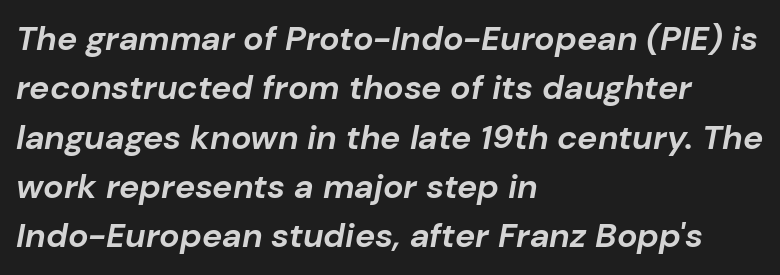
Unmarked baselines from the first word to the last. Compared with ordinary roman type, these characters are visibly tilted. A classic flush-left, rag-right setting is used for this passage. The type is set solid horizontally, with unmodified tracking. This sample keeps an unexceptional amount of space between lines. These lines are rendered in a variable-pitch font.
